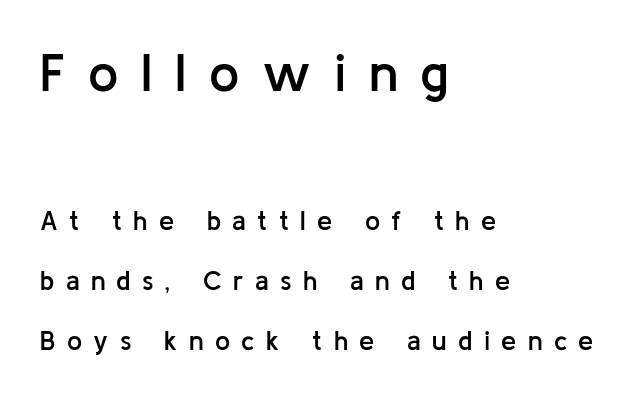
The image shows 54 px semibold sans-serif type, upright; set left-aligned, loose line spacing (2.23x), unusually wide letter spacing (+0.42 em), not underlined; the first (top) block is 2.0x larger; low stroke contrast and a medium x-height.
